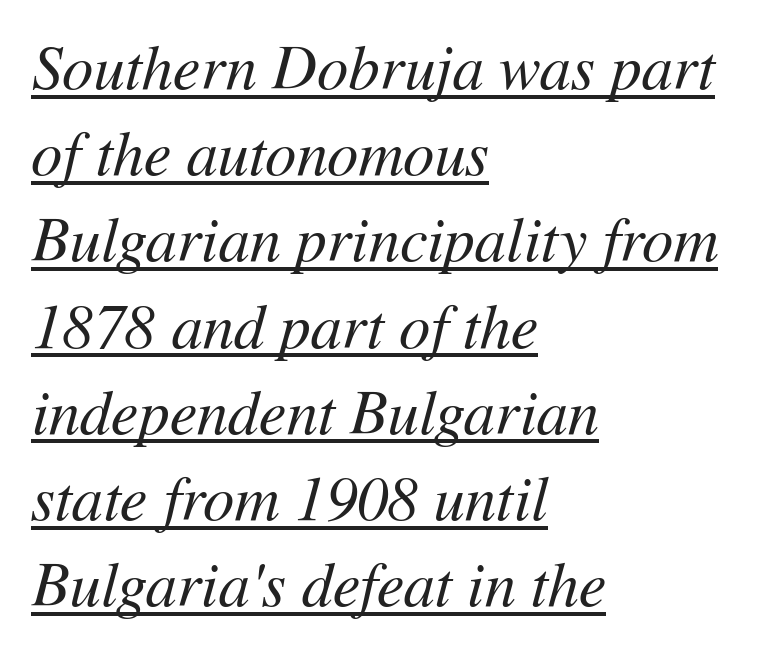
Q: Is the text bold? A: No.
Q: Is the text italic (slanted)? A: Yes, it leans right by about 11 degrees.
Q: Is the text underlined? A: Yes.
Q: How is the paragraph aligned? A: Left-aligned.
Q: Is the spacing between letters normal or unusually wide? A: Normal.
Q: Is the spacing between lines tight, normal or loose? A: Normal.
Q: Width (condensed, normal, or wide)? A: Normal.
Q: Stroke contrast? A: Medium.
Q: x-height? A: Medium.
Q: Monospaced? A: No.
